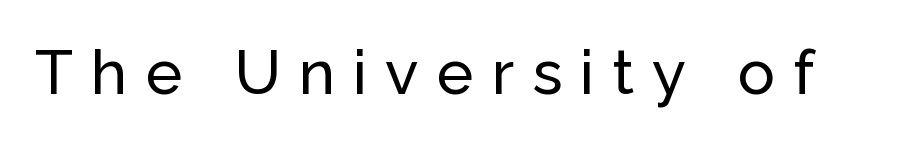
Check under the words: just untouched page. Are there feet on the stems? There aren't — it's a sans. Style check: upright. You could not count columns in this text — the font is proportionally spaced. What stands out about the letter spacing? Its width — letters are far apart.
